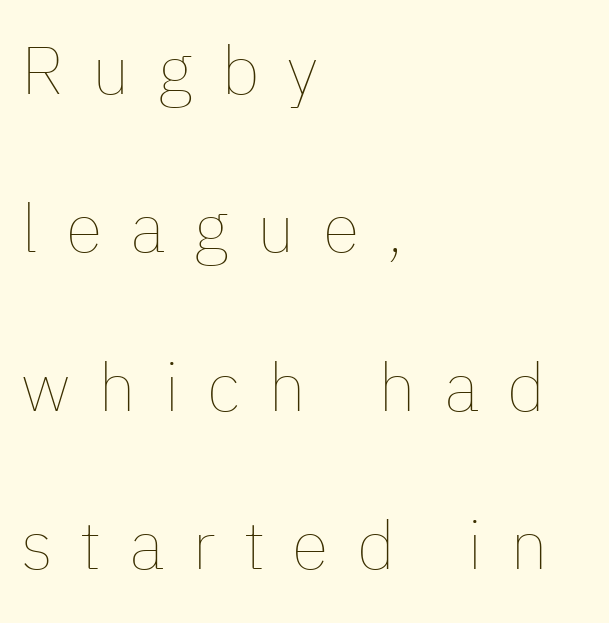
{"italic": "no", "bold": "no", "weight": "thin", "width": "normal", "stroke_contrast": "low", "x_height": "medium", "monospaced": "no", "underline": "no", "align": "left", "line_spacing": "loose", "line_spacing_ratio": 2.33, "letter_spacing": "wide", "letter_spacing_em": 0.41, "glyph_px": 68}
